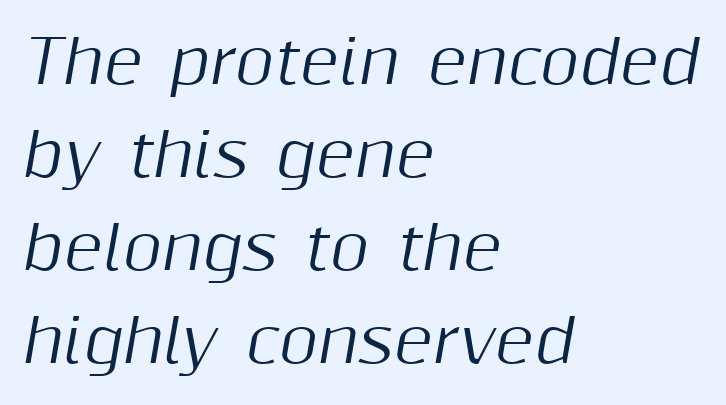
The image shows 60 px text type, italic (leaning right); set left-aligned, normal line spacing (1.55x), normal letter spacing, not underlined; medium stroke contrast and a medium x-height.
